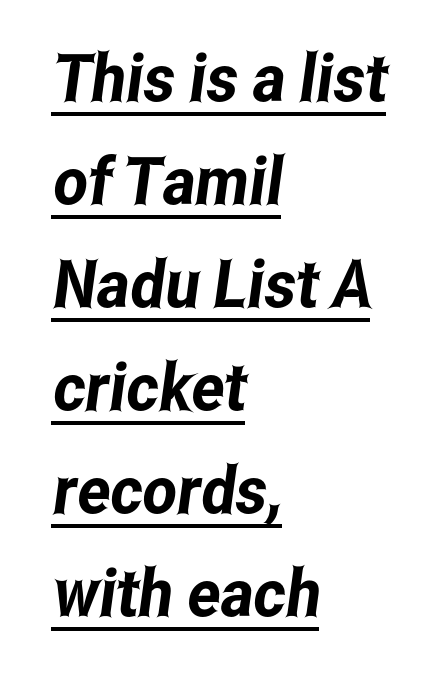
{"serif": "no", "width": "condensed", "stroke_contrast": "low", "x_height": "medium", "monospaced": "no", "underline": "yes", "align": "left", "line_spacing": "normal", "line_spacing_ratio": 1.56, "letter_spacing": "normal", "letter_spacing_em": 0.0, "glyph_px": 66}
